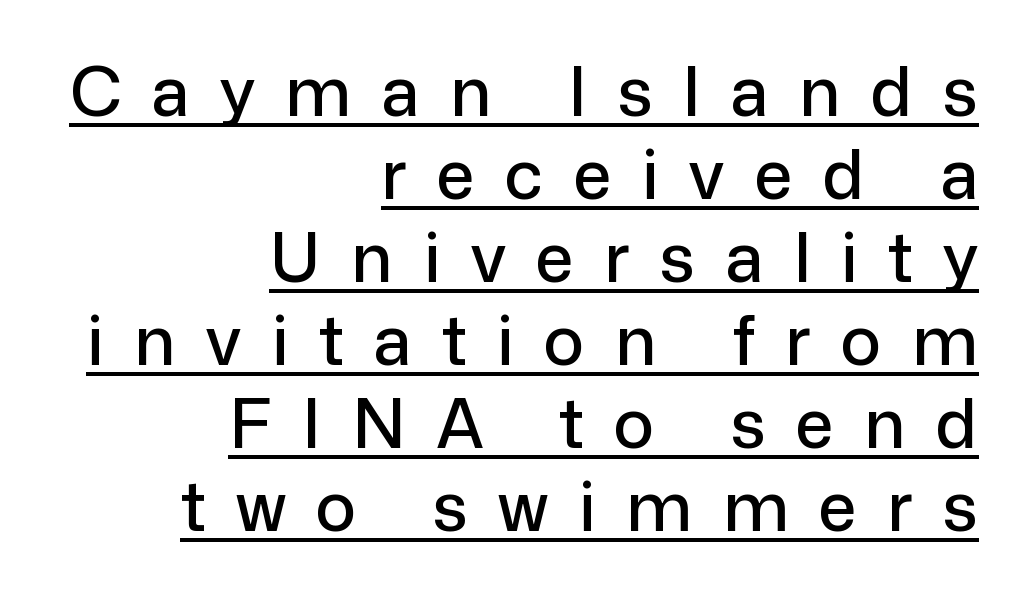
{"serif": "no", "italic": "no", "width": "normal", "stroke_contrast": "low", "x_height": "medium", "monospaced": "no", "underline": "yes", "align": "right", "line_spacing_ratio": 1.22, "letter_spacing": "wide", "letter_spacing_em": 0.45, "glyph_px": 68}
